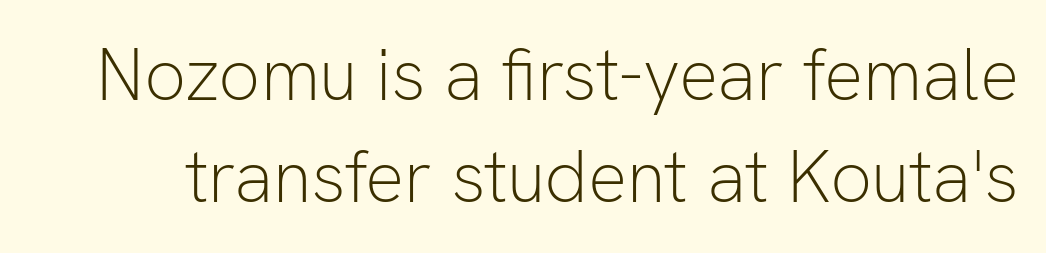
Words float on clear page, feet unadorned. It's the straight-up-and-down kind of type. These lines sit exactly where default settings would place them. The rendering keeps characters at their native spacing. Stems and bowls with no extra thickness — not bold. Each letter's strokes conclude bluntly, with no projecting serifs.
